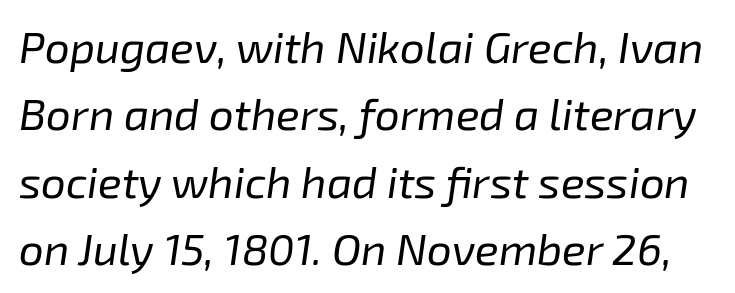
Stem width sits at or under what a default text font uses. Tall strokes in this sample are angled rather than plumb. A normal amount of white space separates one row of letters from the next. Descenders are the only things crossing below the line. Each letter keeps its own natural width here, so spacing adapts to shape.
